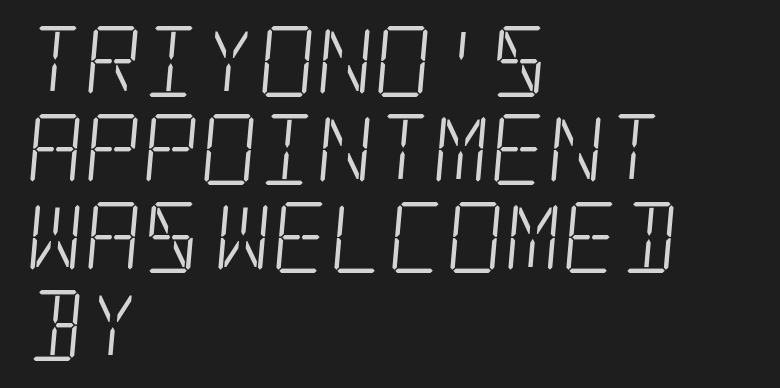
The image shows 71 px light, condensed serif type; set left-aligned, line spacing 1.24x, normal letter spacing, not underlined; low stroke contrast and a large x-height.
